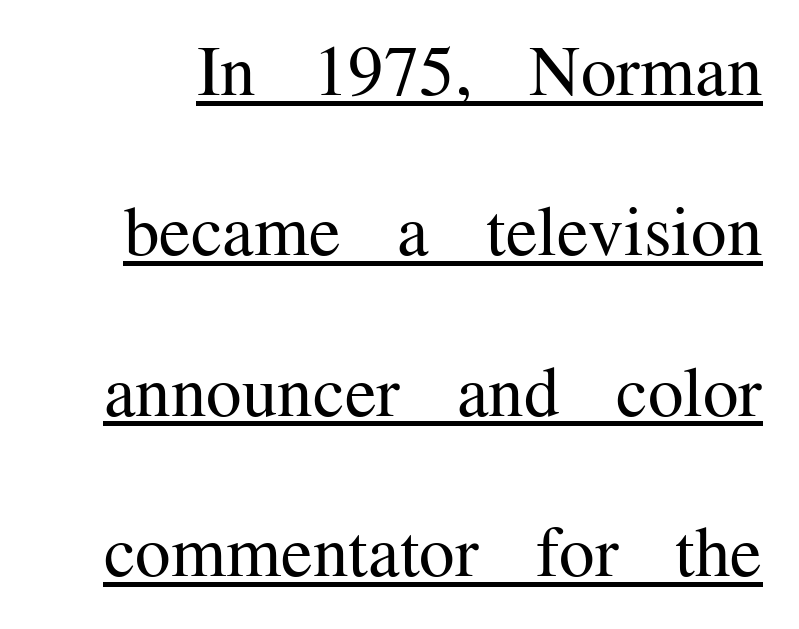
The passage shown is typeset with a serif family. Underlined type. Nothing unusual about the tracking: characters are spaced as the font intends. You could not count columns in this text — the font is proportionally spaced.
